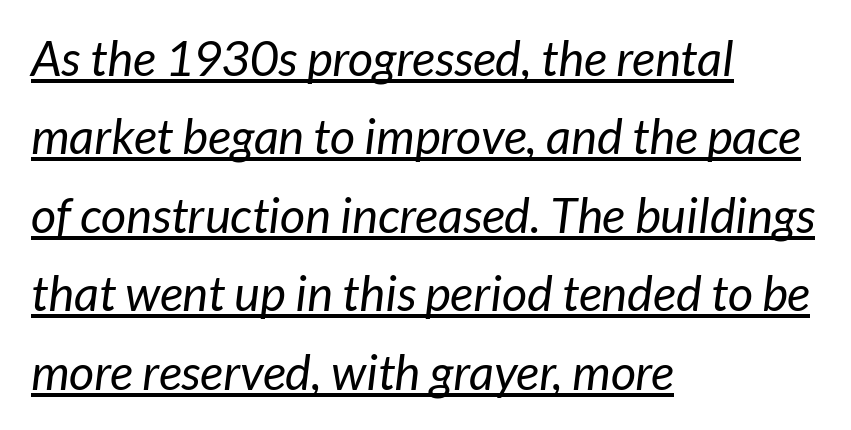
Q: Is the text bold? A: No.
Q: Is the typeface a serif or a sans-serif typeface? A: Sans-serif.
Q: Is the text underlined? A: Yes.
Q: How is the paragraph aligned? A: Left-aligned.
Q: Is the spacing between letters normal or unusually wide? A: Normal.
Q: Is the spacing between lines tight, normal or loose? A: Normal.
Q: Width (condensed, normal, or wide)? A: Normal.
Q: Stroke contrast? A: Low.
Q: x-height? A: Medium.
Q: Monospaced? A: No.
